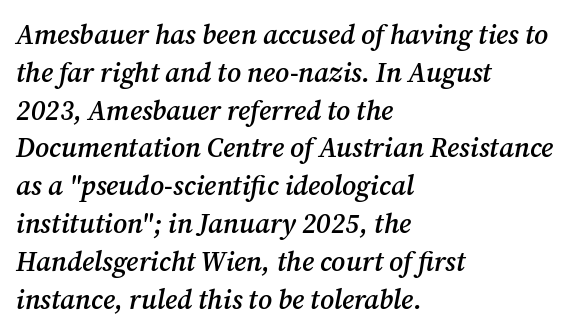
{"italic": "yes", "lean": "right", "slant_degrees": 12, "bold": "semi", "underline": "no", "align": "left", "line_spacing": "normal", "line_spacing_ratio": 1.4, "letter_spacing": "normal", "letter_spacing_em": 0.0, "glyph_px": 27}
